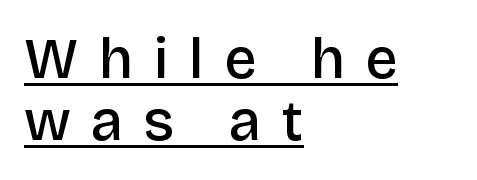
{"serif": "no", "italic": "no", "bold": "semi", "weight": "semibold", "width": "normal", "stroke_contrast": "low", "x_height": "large", "monospaced": "no", "underline": "yes", "align": "left", "line_spacing": "tight", "line_spacing_ratio": 1.08, "letter_spacing": "wide", "letter_spacing_em": 0.36, "glyph_px": 57}
